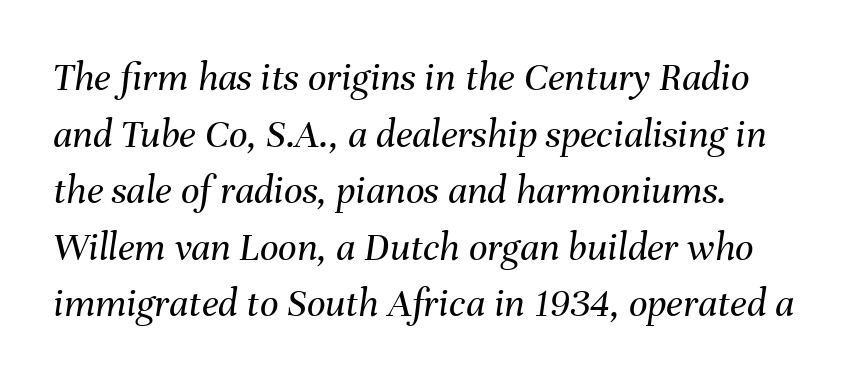
The image shows 41 px regular-weight type, italic (leaning right); set left-aligned, normal line spacing (1.38x), normal letter spacing, not underlined; medium stroke contrast and a medium x-height.
